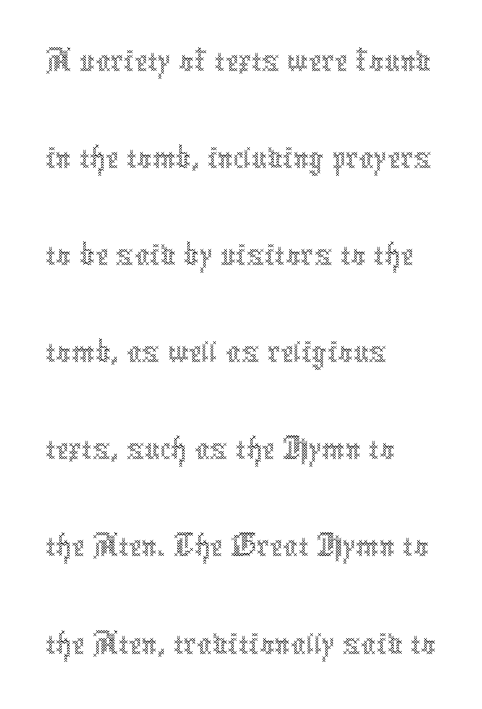
Is this a heavy cut? Hardly; it is regular or lighter. What's the leading like? Ordinary, nothing unusual. The passage shown has conventional tracking throughout. Do the characters align in a grid? No, the font is proportional.
